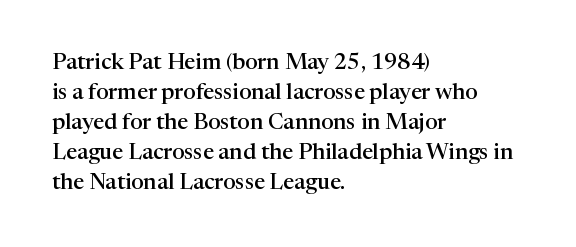
{"italic": "no", "bold": "semi", "underline": "no", "align": "left", "line_spacing": "normal", "line_spacing_ratio": 1.36, "letter_spacing": "normal", "letter_spacing_em": 0.0, "glyph_px": 22}
